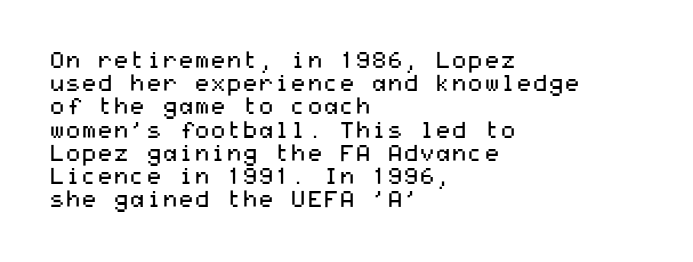
The font's upright variant was chosen for this text. Glance below the letters and you will spot only blank space. You could call the tracking neutral — neither tight nor loose. One glance says dense: line gaps are narrower than usual. No chunkiness to these letters — they're not bold. Which margin do the lines hug? The left one — the right edge is uneven.
